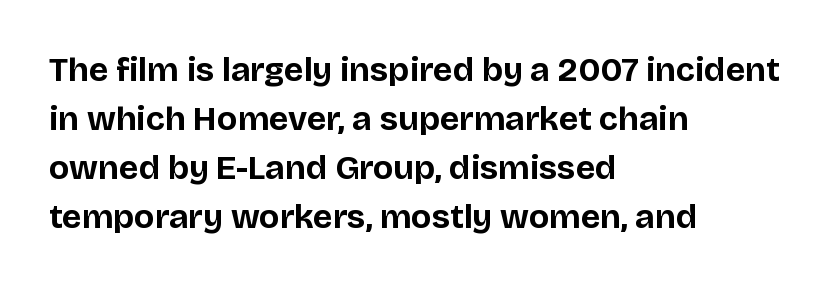
The image shows 34 px bold sans-serif type, upright; set left-aligned, normal line spacing (1.44x), normal letter spacing, not underlined; low stroke contrast and a large x-height.
